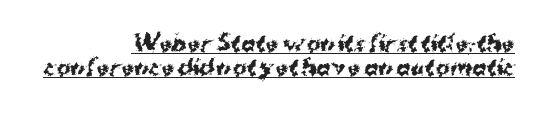
{"bold": "yes", "underline": "yes", "align": "right", "line_spacing_ratio": 1.16, "letter_spacing": "normal", "letter_spacing_em": 0.0, "glyph_px": 21}
